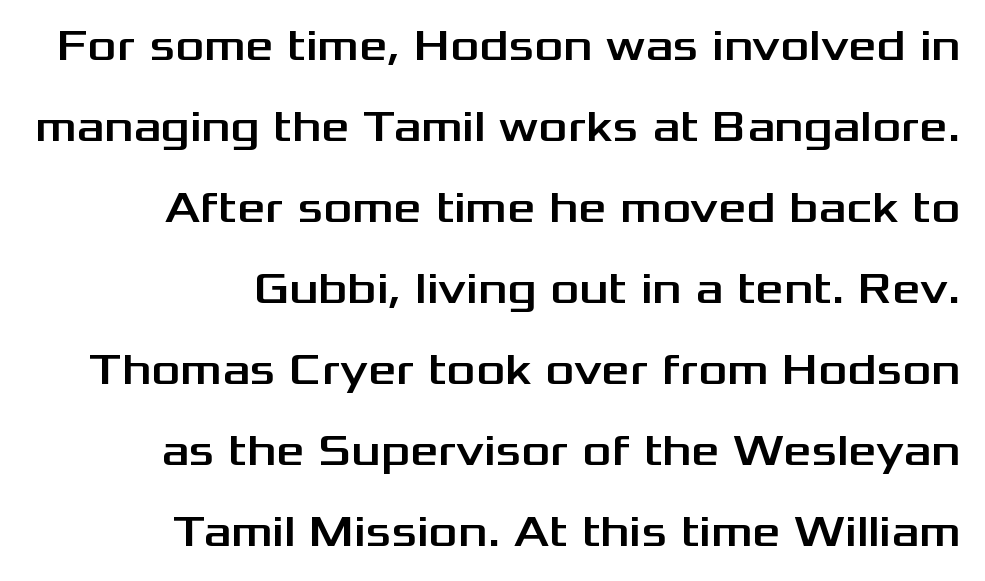
{"serif": "no", "italic": "no", "width": "wide", "stroke_contrast": "medium", "x_height": "medium", "monospaced": "no", "underline": "no", "align": "right", "line_spacing_ratio": 1.84, "letter_spacing": "normal", "letter_spacing_em": 0.0, "glyph_px": 44}
